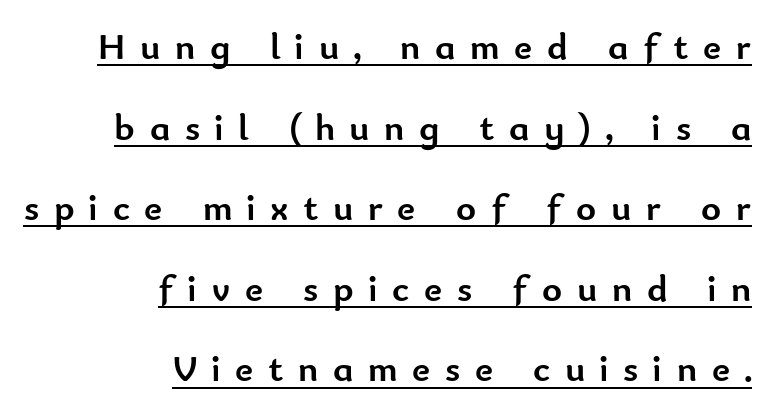
Q: Is the text bold? A: Yes.
Q: Is the text italic (slanted)? A: No, it is upright.
Q: Is the typeface a serif or a sans-serif typeface? A: Sans-serif.
Q: Is the text underlined? A: Yes.
Q: How is the paragraph aligned? A: Right-aligned.
Q: Is the spacing between letters normal or unusually wide? A: Unusually wide.
Q: Is the spacing between lines tight, normal or loose? A: Loose.
Q: Width (condensed, normal, or wide)? A: Normal.
Q: Stroke contrast? A: Low.
Q: x-height? A: Small.
Q: Monospaced? A: No.
